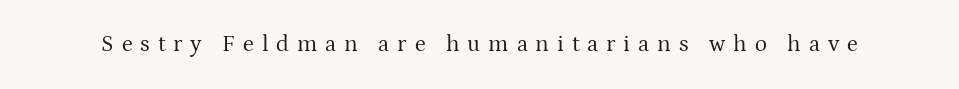
Caption: face not bold, strokes unweighted. This sample uses an upright cut, with every glyph sitting square on the baseline. Any mark beneath the type? The region is blank. This sample uses expanded letter spacing, leaving extra air between glyphs.
